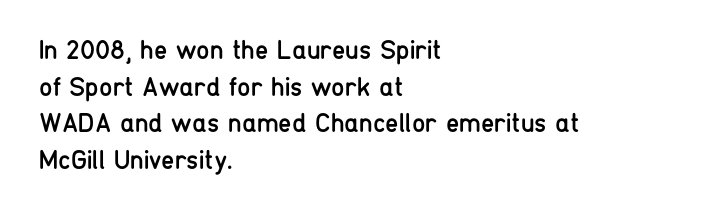
The image shows 27 px text type, upright; set left-aligned, normal line spacing (1.36x), normal letter spacing, not underlined.
